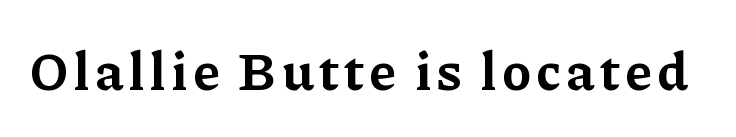
The image shows 54 px bold serif type, upright; set not underlined; low stroke contrast and a medium x-height.
